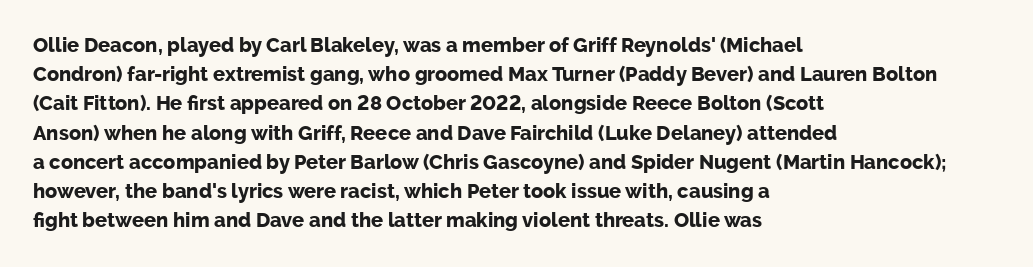
The image shows 20 px bold type, upright; set left-aligned, normal line spacing (1.46x), normal letter spacing, not underlined.
